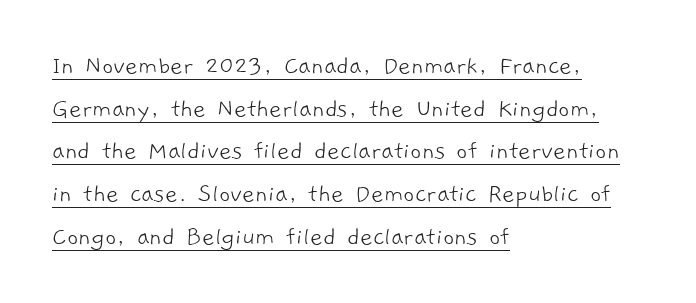
{"bold": "no", "underline": "yes", "align": "left", "line_spacing": "normal", "line_spacing_ratio": 1.58, "letter_spacing": "normal", "letter_spacing_em": 0.0, "glyph_px": 27}
